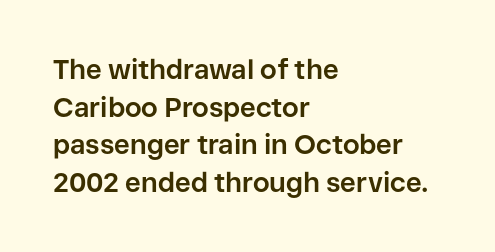
Q: Is the text bold? A: Yes.
Q: Is the text italic (slanted)? A: No, it is upright.
Q: Is the text underlined? A: No.
Q: How is the paragraph aligned? A: Left-aligned.
Q: Is the spacing between letters normal or unusually wide? A: Normal.
Q: Is the spacing between lines tight, normal or loose? A: Normal.
